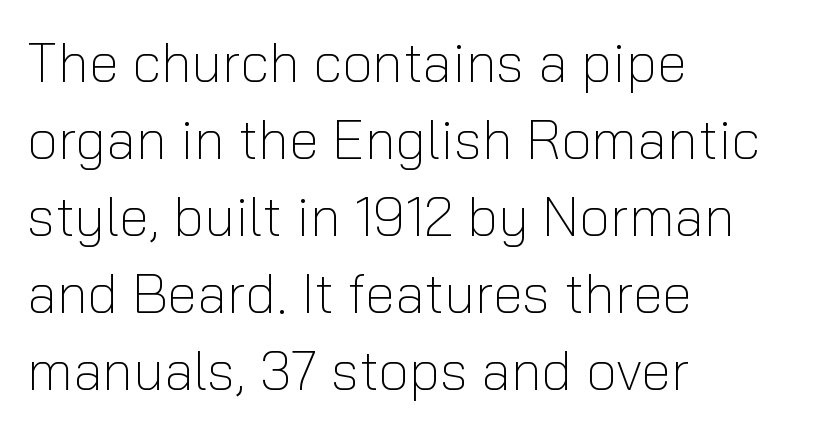
Q: Is the text bold? A: No.
Q: Is the text italic (slanted)? A: No, it is upright.
Q: Is the typeface a serif or a sans-serif typeface? A: Sans-serif.
Q: Is the text underlined? A: No.
Q: How is the paragraph aligned? A: Left-aligned.
Q: Is the spacing between letters normal or unusually wide? A: Normal.
Q: Is the spacing between lines tight, normal or loose? A: Normal.
Q: Width (condensed, normal, or wide)? A: Normal.
Q: Stroke contrast? A: Low.
Q: x-height? A: Medium.
Q: Monospaced? A: No.
